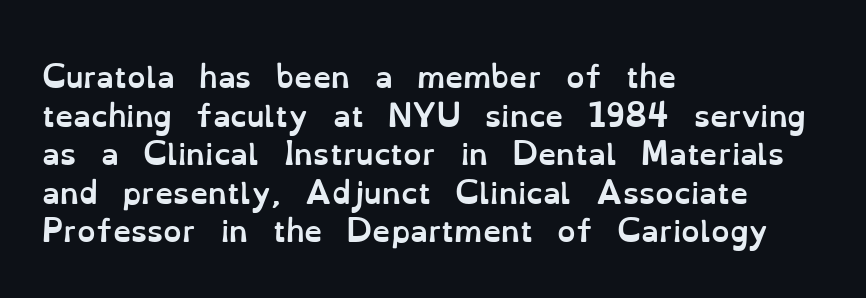
The image shows 29 px semibold type, upright; set left-aligned, normal line spacing (1.33x), normal letter spacing, not underlined; low stroke contrast and a small x-height.
